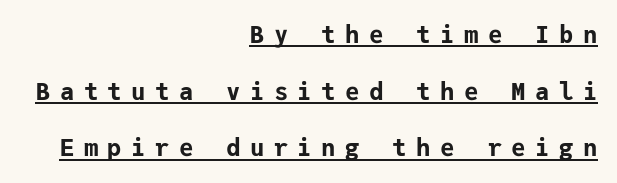
Reading down the column, the eye jumps a long way to each next line. Every word sits above its own underline. The rendering inserts visible extra space after every character. The font is running at its bold setting.
